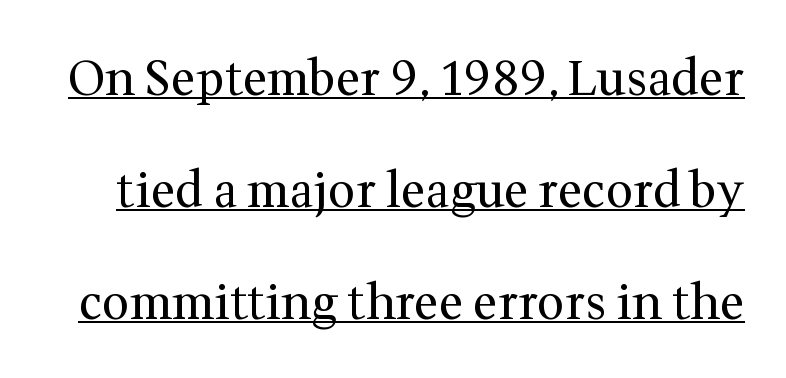
The image shows 48 px regular-weight serif type, upright; set loose line spacing (2.33x), normal letter spacing, underlined; medium stroke contrast and a medium x-height.
